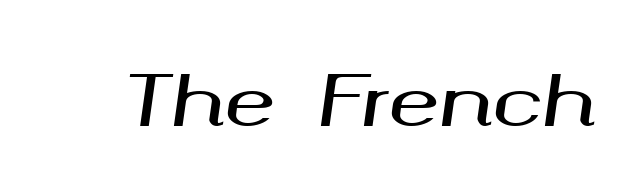
{"italic": "yes", "lean": "right", "slant_degrees": 8, "width": "wide", "stroke_contrast": "medium", "x_height": "medium", "monospaced": "no", "underline": "no", "letter_spacing": "normal", "letter_spacing_em": 0.0, "glyph_px": 69}
